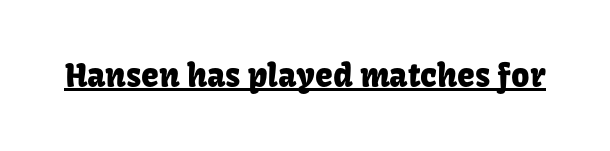
How are the letters spaced? Ordinarily, with no added tracking. Unlike a traditional serif, this face leaves its strokes unadorned. The letters stand upright; this is a roman face. The face used here appears with an underline applied.
